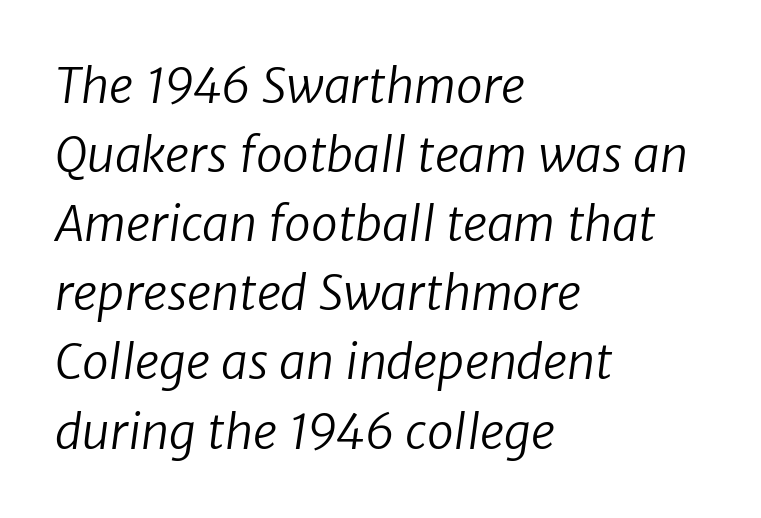
Q: Is the text bold? A: No.
Q: Is the typeface a serif or a sans-serif typeface? A: Sans-serif.
Q: Is the text underlined? A: No.
Q: How is the paragraph aligned? A: Left-aligned.
Q: Is the spacing between letters normal or unusually wide? A: Normal.
Q: Is the spacing between lines tight, normal or loose? A: Normal.
Q: Width (condensed, normal, or wide)? A: Normal.
Q: Stroke contrast? A: Low.
Q: x-height? A: Medium.
Q: Monospaced? A: No.
